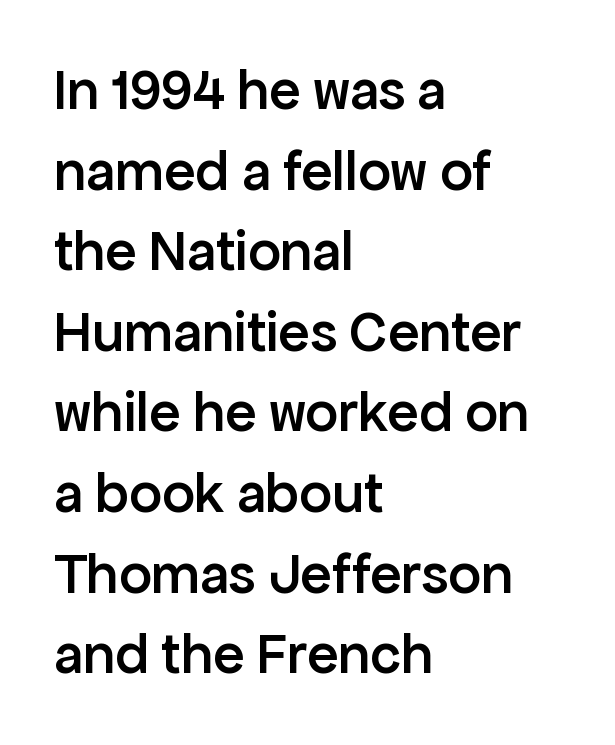
Plain, unruled lines of type. The passage is arranged the way most books set body copy — flush left. A semibold gives these letters moderate extra thickness, short of bold. The typeface chosen for these lines omits serifs. Every stem runs plumb, perpendicular to the baseline.
